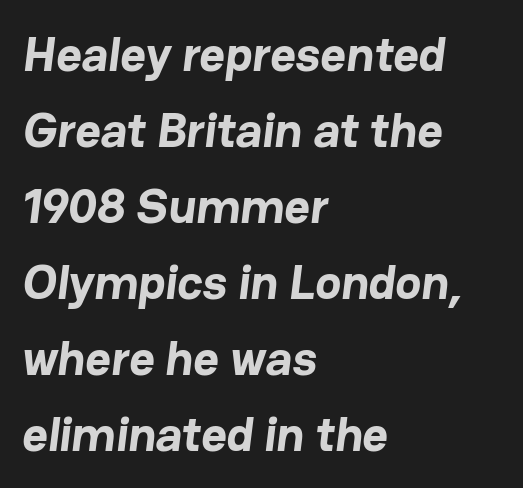
Q: Is the text bold? A: Yes.
Q: Is the typeface a serif or a sans-serif typeface? A: Sans-serif.
Q: Is the text underlined? A: No.
Q: How is the paragraph aligned? A: Left-aligned.
Q: Is the spacing between letters normal or unusually wide? A: Normal.
Q: Is the spacing between lines tight, normal or loose? A: Normal.
Q: Width (condensed, normal, or wide)? A: Normal.
Q: Stroke contrast? A: Low.
Q: x-height? A: Medium.
Q: Monospaced? A: No.
